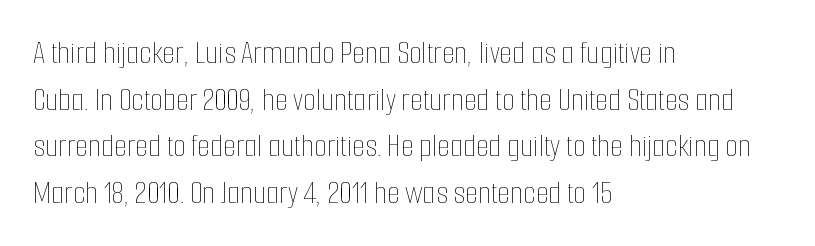
{"italic": "no", "bold": "no", "weight": "thin", "width": "condensed", "stroke_contrast": "low", "x_height": "medium", "monospaced": "no", "underline": "no", "align": "left", "line_spacing": "normal", "line_spacing_ratio": 1.41, "letter_spacing": "normal", "letter_spacing_em": 0.0, "glyph_px": 33}
